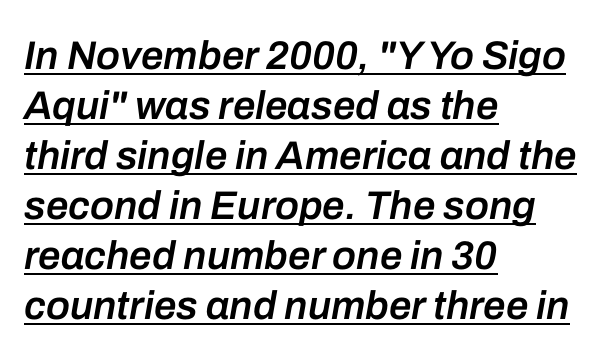
Q: Is the text bold? A: Semi-bold.
Q: Is the text italic (slanted)? A: Yes, it leans right by about 10 degrees.
Q: Is the text underlined? A: Yes.
Q: How is the paragraph aligned? A: Left-aligned.
Q: Is the spacing between letters normal or unusually wide? A: Normal.
Q: Is the spacing between lines tight, normal or loose? A: Normal.
Q: Width (condensed, normal, or wide)? A: Normal.
Q: Stroke contrast? A: Low.
Q: x-height? A: Medium.
Q: Monospaced? A: No.
